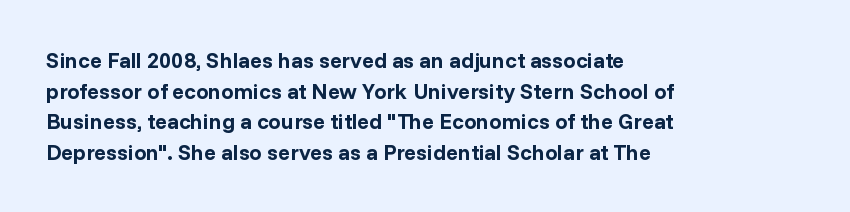
The image shows 22 px bold type, upright; set left-aligned, normal line spacing (1.39x), normal letter spacing, not underlined.
